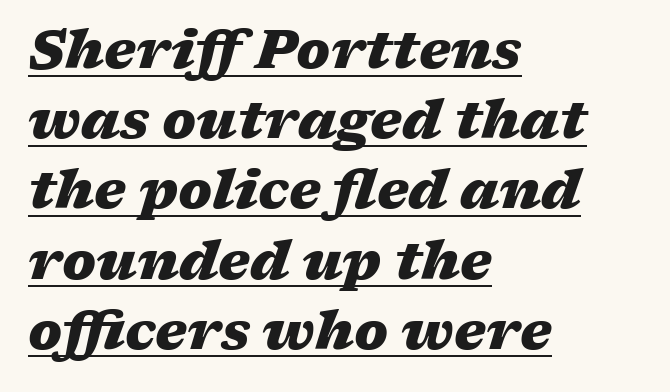
Q: Is the text bold? A: Yes.
Q: Is the text italic (slanted)? A: Yes, it leans right by about 17 degrees.
Q: Is the text underlined? A: Yes.
Q: How is the paragraph aligned? A: Left-aligned.
Q: Is the spacing between letters normal or unusually wide? A: Normal.
Q: Is the spacing between lines tight, normal or loose? A: Normal.
Q: Width (condensed, normal, or wide)? A: Wide.
Q: Stroke contrast? A: Medium.
Q: x-height? A: Medium.
Q: Monospaced? A: No.
